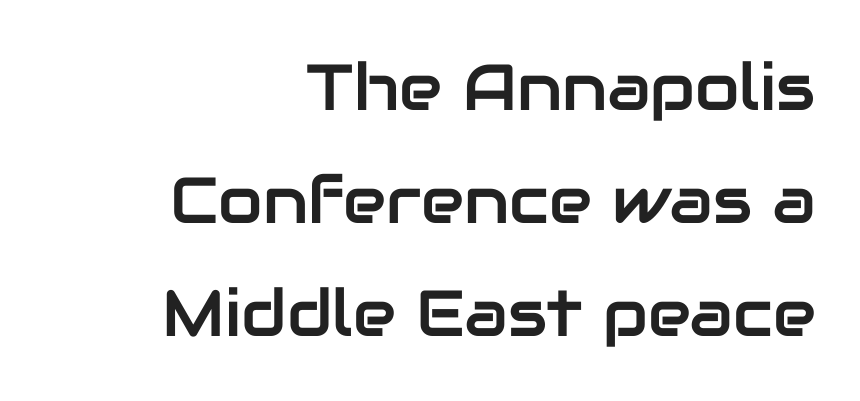
The paragraph shown leans on its right margin. The axis of the letterforms is exactly vertical. Beneath every word, the page is bare. The type family on display is of the sans-serif kind. Glyph-to-glyph distance matches everyday printed text. Varying glyph widths throughout — classic text-font behaviour.
